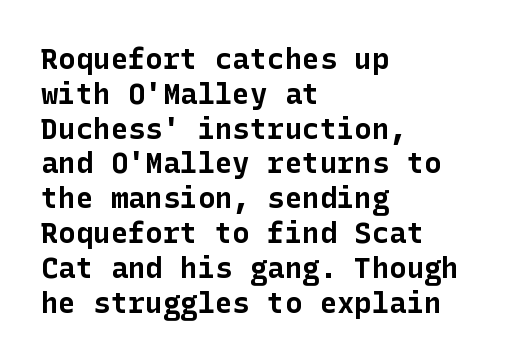
Q: Is the text bold? A: Yes.
Q: Is the text italic (slanted)? A: No, it is upright.
Q: Is the typeface a serif or a sans-serif typeface? A: Sans-serif.
Q: Is the text underlined? A: No.
Q: How is the paragraph aligned? A: Left-aligned.
Q: Is the spacing between letters normal or unusually wide? A: Normal.
Q: Width (condensed, normal, or wide)? A: Normal.
Q: Stroke contrast? A: Low.
Q: x-height? A: Medium.
